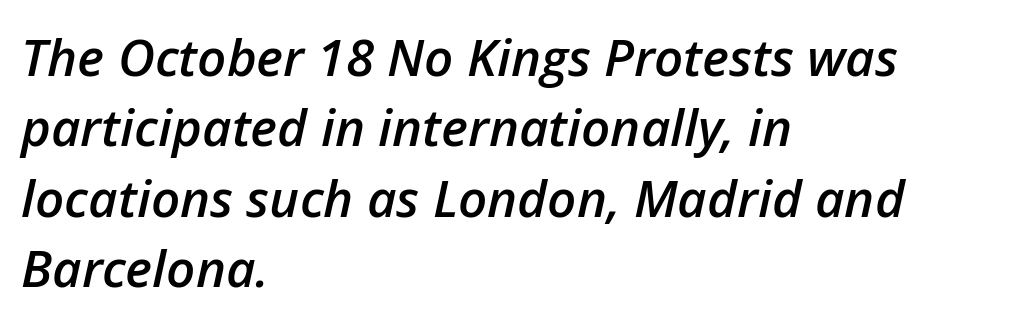
Look at the tracking — it's just the regular setting, nothing added. Baseline-to-baseline distance is the conventional proportion of letter height. The text carries the slant typical of an italic or oblique font. Leftover space on each line is placed entirely after the last word.
